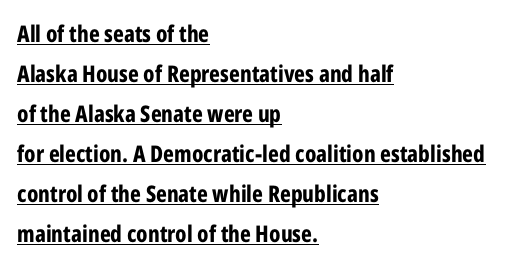
This rendering leaves character spacing at its baseline value. This is roman type, the default non-slanted kind. The sample's only ornament is a line tracing under the words. What weight is shown? A full bold with thick strokes. Teacher's note: observe the even left margin — that is flush-left alignment.
